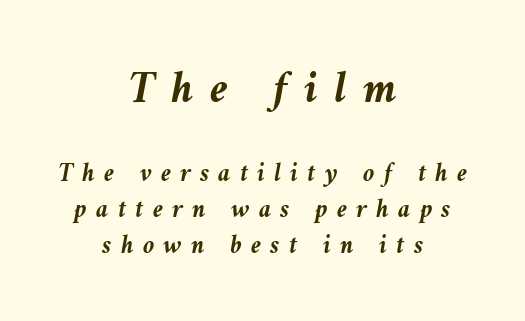
Q: Is the text bold? A: Yes.
Q: Is the text italic (slanted)? A: Yes, it leans left by about 9 degrees.
Q: Is the text underlined? A: No.
Q: How is the paragraph aligned? A: Centered.
Q: Is the spacing between letters normal or unusually wide? A: Unusually wide.
Q: Is the spacing between lines tight, normal or loose? A: Normal.
Q: Which block of text is set in a larger size, the first (top) or the second (bottom)? A: The first (top) one.
Q: Width (condensed, normal, or wide)? A: Normal.
Q: Stroke contrast? A: Medium.
Q: x-height? A: Medium.
Q: Monospaced? A: No.
